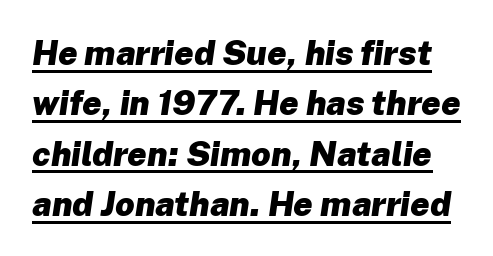
{"italic": "yes", "lean": "right", "slant_degrees": 8, "bold": "yes", "weight": "heavy", "width": "normal", "stroke_contrast": "low", "x_height": "medium", "monospaced": "no", "underline": "yes", "line_spacing": "normal", "line_spacing_ratio": 1.48, "letter_spacing": "normal", "letter_spacing_em": 0.0, "glyph_px": 34}
